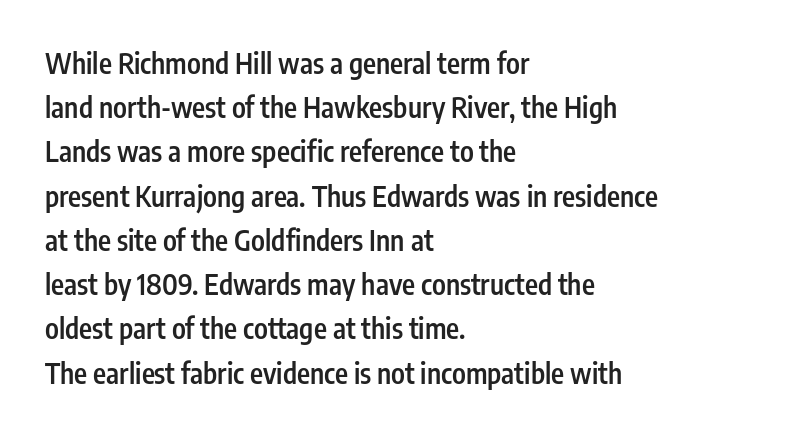
The image shows 28 px semibold, condensed sans-serif type, upright; set left-aligned, normal line spacing (1.58x), normal letter spacing, not underlined; low stroke contrast and a medium x-height.
